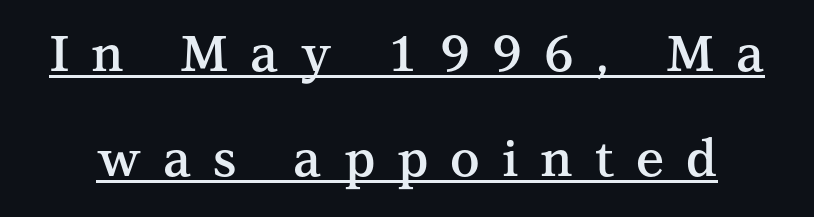
Q: Is the text bold? A: Semi-bold.
Q: Is the text italic (slanted)? A: No, it is upright.
Q: Is the typeface a serif or a sans-serif typeface? A: Serif.
Q: Is the text underlined? A: Yes.
Q: Is the spacing between letters normal or unusually wide? A: Unusually wide.
Q: Is the spacing between lines tight, normal or loose? A: Loose.
Q: Width (condensed, normal, or wide)? A: Normal.
Q: Stroke contrast? A: Medium.
Q: x-height? A: Medium.
Q: Monospaced? A: No.
